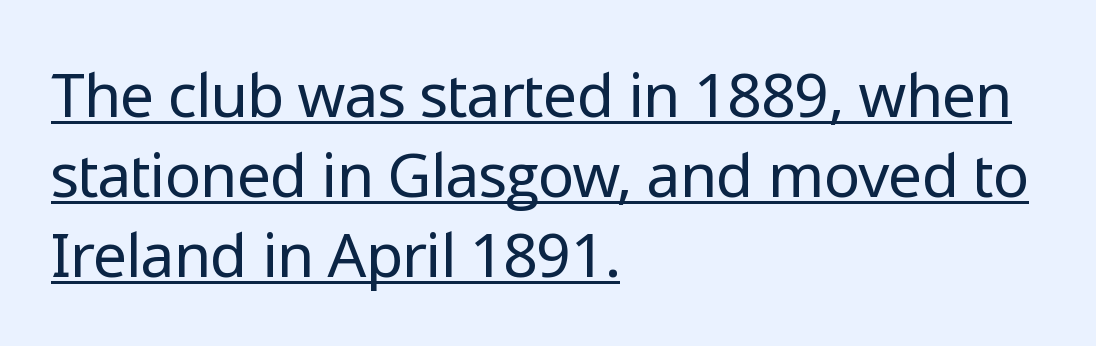
The image shows 61 px regular-weight sans-serif type, upright; set left-aligned, normal line spacing (1.31x), normal letter spacing, underlined; low stroke contrast and a medium x-height.
